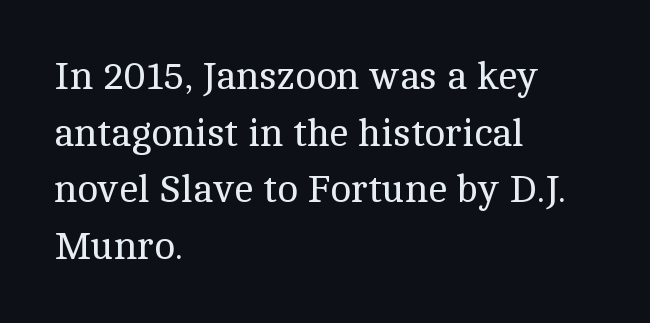
{"serif": "yes", "italic": "no", "bold": "no", "weight": "regular", "width": "normal", "x_height": "medium", "monospaced": "no", "underline": "no", "align": "left", "line_spacing": "normal", "line_spacing_ratio": 1.45, "letter_spacing": "normal", "letter_spacing_em": 0.0, "glyph_px": 39}
